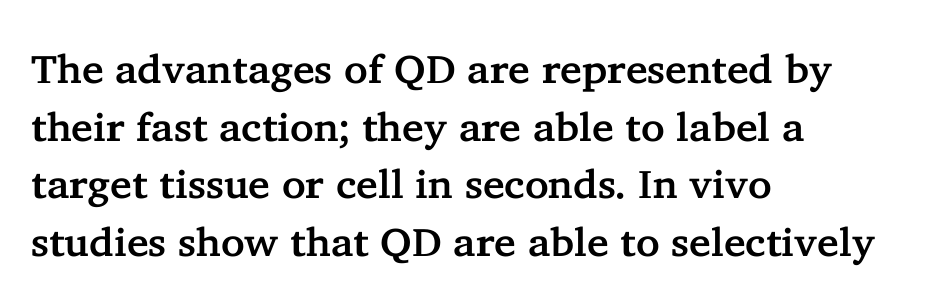
Q: Is the text italic (slanted)? A: No, it is upright.
Q: Is the typeface a serif or a sans-serif typeface? A: Serif.
Q: Is the text underlined? A: No.
Q: How is the paragraph aligned? A: Left-aligned.
Q: Is the spacing between letters normal or unusually wide? A: Normal.
Q: Is the spacing between lines tight, normal or loose? A: Normal.
Q: Width (condensed, normal, or wide)? A: Normal.
Q: Stroke contrast? A: Low.
Q: x-height? A: Medium.
Q: Monospaced? A: No.
